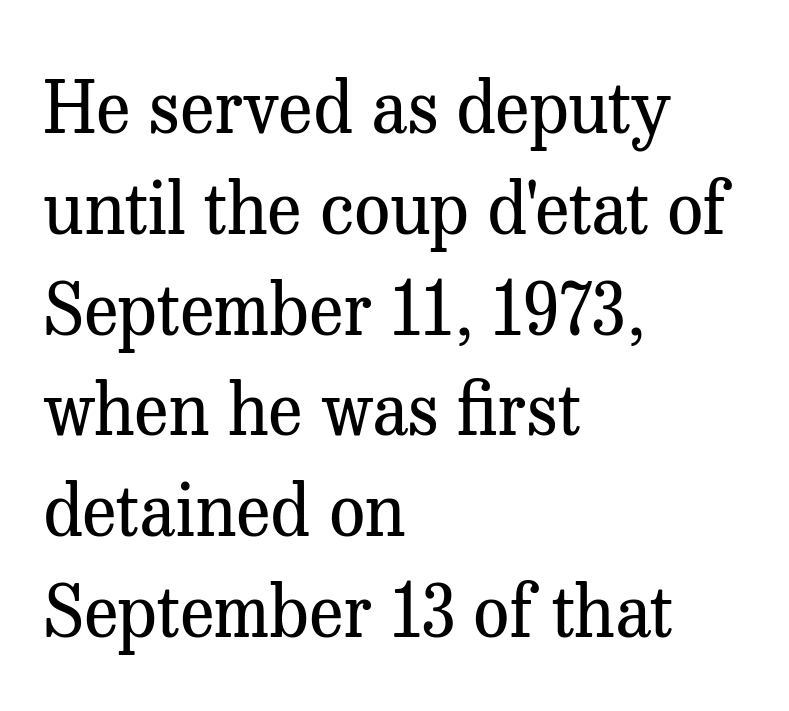
{"serif": "yes", "italic": "no", "bold": "no", "weight": "regular", "width": "normal", "stroke_contrast": "medium", "x_height": "medium", "monospaced": "no", "underline": "no", "align": "left", "line_spacing": "normal", "line_spacing_ratio": 1.4, "letter_spacing": "normal", "letter_spacing_em": 0.0, "glyph_px": 72}
